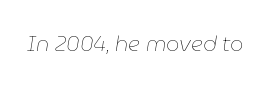
Q: Is the text bold? A: No.
Q: Is the text italic (slanted)? A: Yes, it leans right by about 9 degrees.
Q: Is the text underlined? A: No.
Q: Is the spacing between letters normal or unusually wide? A: Normal.
